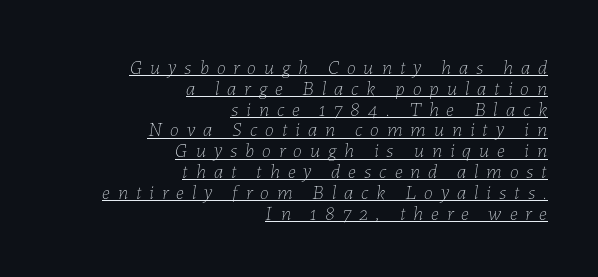
Between one letter and the next there's a generous, obvious gap. Line ends are locked; line starts wander. The string is rendered with underlining switched on. The vertical gap from one line to the next is small. Is this a heavy cut? Hardly; it is regular or lighter. Emphasis-style slanted type is in use.
